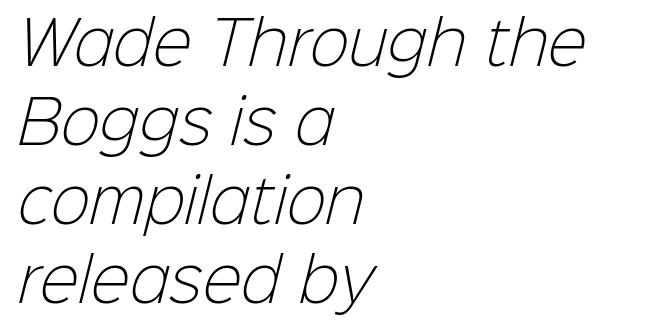
{"serif": "no", "bold": "no", "weight": "light", "width": "normal", "stroke_contrast": "low", "x_height": "medium", "monospaced": "no", "underline": "no", "align": "left", "line_spacing": "normal", "line_spacing_ratio": 1.34, "letter_spacing": "normal", "letter_spacing_em": 0.0, "glyph_px": 59}
